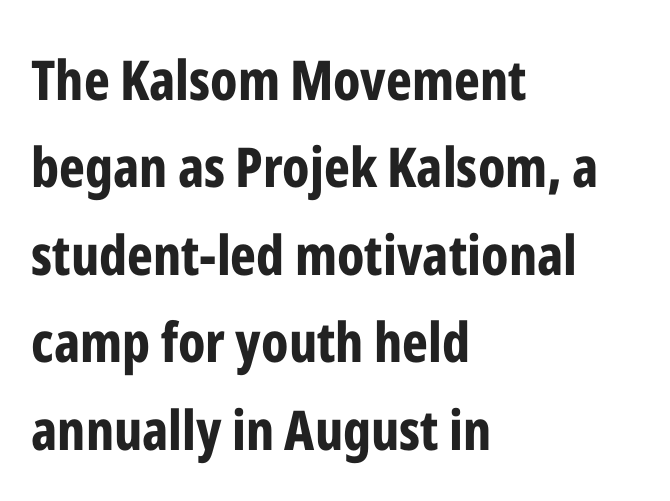
The image shows 55 px bold, condensed sans-serif type, upright; set left-aligned, normal line spacing (1.59x), normal letter spacing, not underlined; low stroke contrast and a medium x-height.
